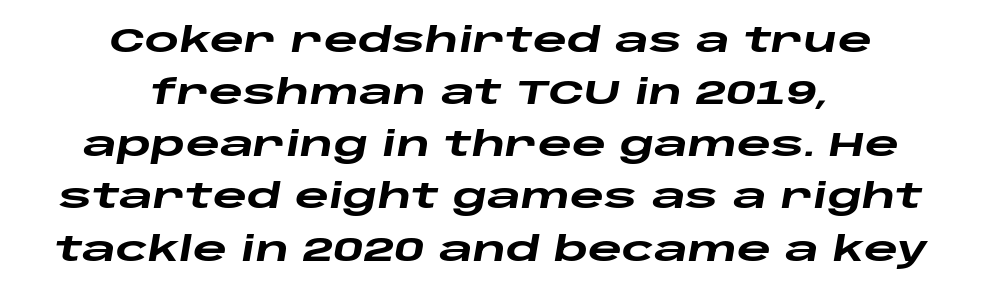
The image shows 33 px heavy, wide type, italic (leaning right); set centered, normal line spacing (1.58x), normal letter spacing, not underlined; low stroke contrast and a large x-height.
